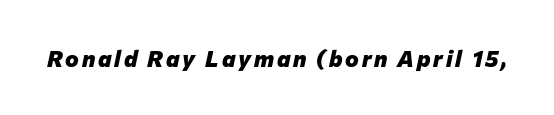
The image shows 23 px bold type, italic (leaning right); set not underlined.
